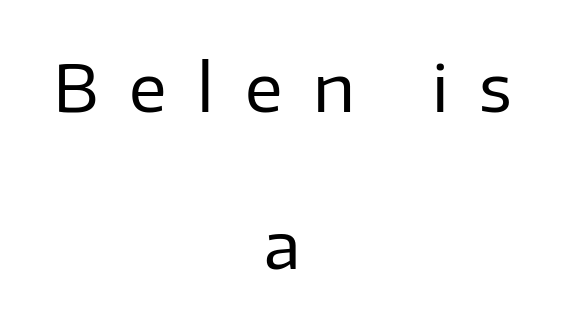
The image shows 65 px regular-weight sans-serif type, upright; set centered, loose line spacing (2.42x), unusually wide letter spacing (+0.47 em), not underlined; low stroke contrast and a medium x-height.
